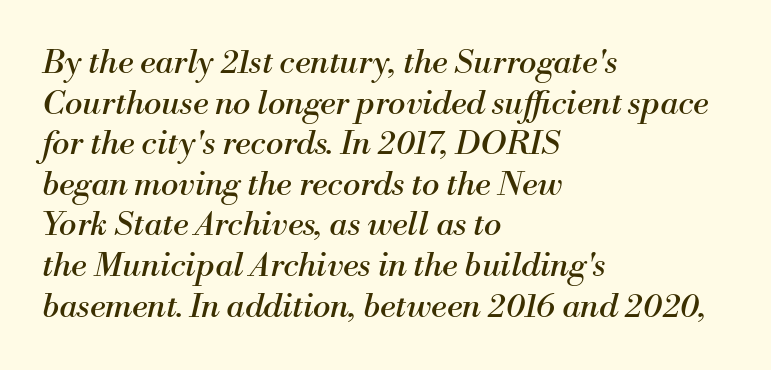
The image shows 33 px regular-weight serif type, italic (leaning right); set left-aligned, line spacing 1.23x, normal letter spacing, not underlined; medium stroke contrast and a small x-height.
